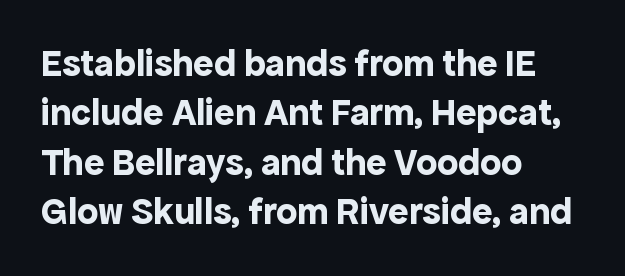
{"serif": "no", "italic": "no", "bold": "yes", "weight": "bold", "width": "normal", "x_height": "medium", "monospaced": "no", "underline": "no", "align": "left", "line_spacing": "normal", "line_spacing_ratio": 1.3, "letter_spacing": "normal", "letter_spacing_em": 0.0, "glyph_px": 38}
